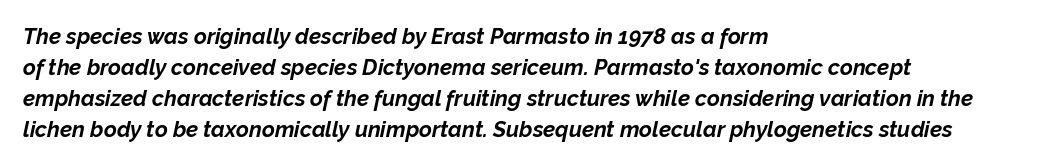
Q: Is the text bold? A: Yes.
Q: Is the text italic (slanted)? A: Yes, it leans right by about 12 degrees.
Q: Is the text underlined? A: No.
Q: How is the paragraph aligned? A: Left-aligned.
Q: Is the spacing between letters normal or unusually wide? A: Normal.
Q: Is the spacing between lines tight, normal or loose? A: Normal.
